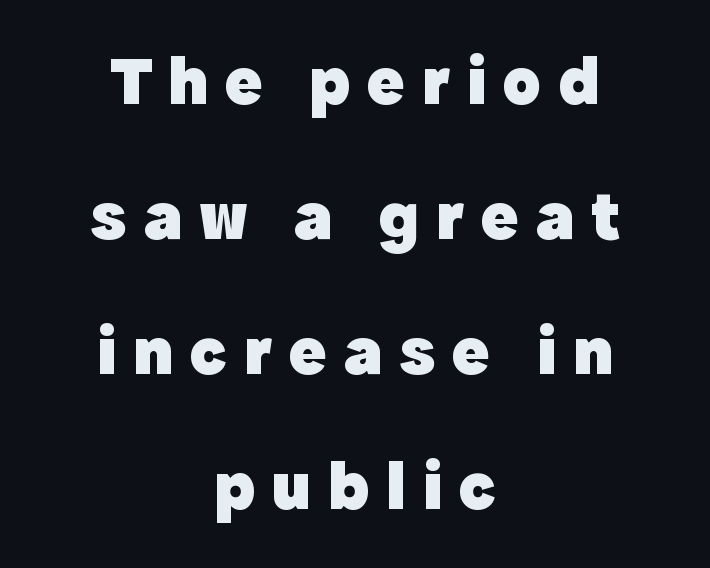
{"serif": "no", "italic": "no", "bold": "yes", "weight": "heavy", "width": "normal", "x_height": "medium", "monospaced": "no", "underline": "no", "align": "center", "line_spacing": "loose", "line_spacing_ratio": 1.93, "letter_spacing": "wide", "letter_spacing_em": 0.24, "glyph_px": 70}
